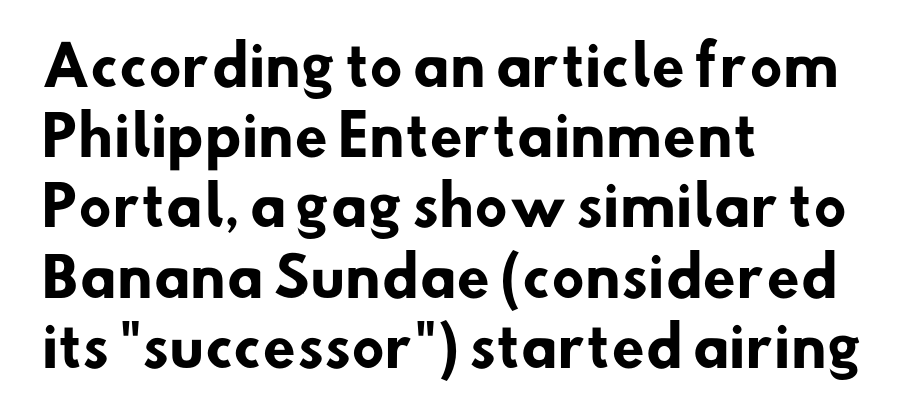
{"serif": "no", "bold": "yes", "weight": "heavy", "width": "normal", "stroke_contrast": "low", "x_height": "small", "monospaced": "no", "underline": "no", "align": "left", "line_spacing": "normal", "line_spacing_ratio": 1.3, "letter_spacing": "normal", "letter_spacing_em": 0.0, "glyph_px": 54}
